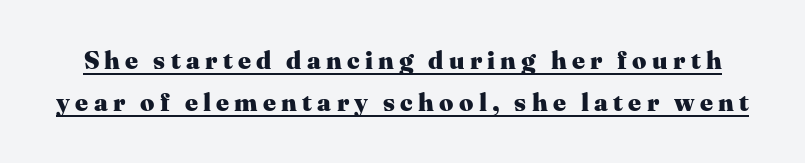
{"italic": "no", "bold": "yes", "underline": "yes", "line_spacing": "normal", "line_spacing_ratio": 1.7, "letter_spacing": "wide", "letter_spacing_em": 0.21, "glyph_px": 25}
